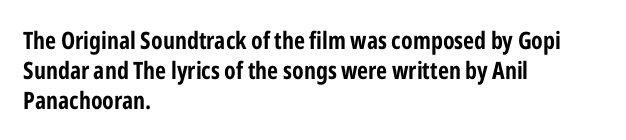
The image shows 24 px text type, upright; set left-aligned, normal line spacing (1.25x), normal letter spacing, not underlined.
